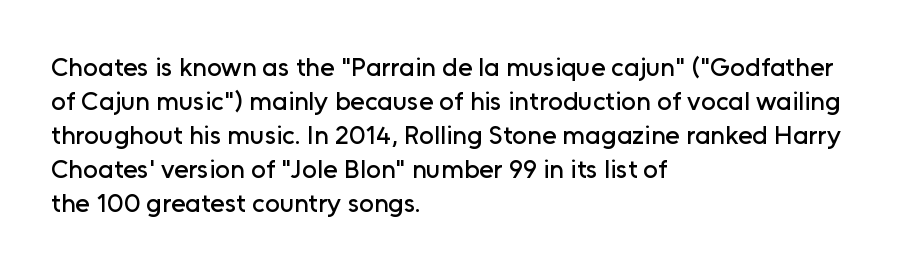
Q: Is the text italic (slanted)? A: No, it is upright.
Q: Is the text underlined? A: No.
Q: How is the paragraph aligned? A: Left-aligned.
Q: Is the spacing between letters normal or unusually wide? A: Normal.
Q: Is the spacing between lines tight, normal or loose? A: Normal.
